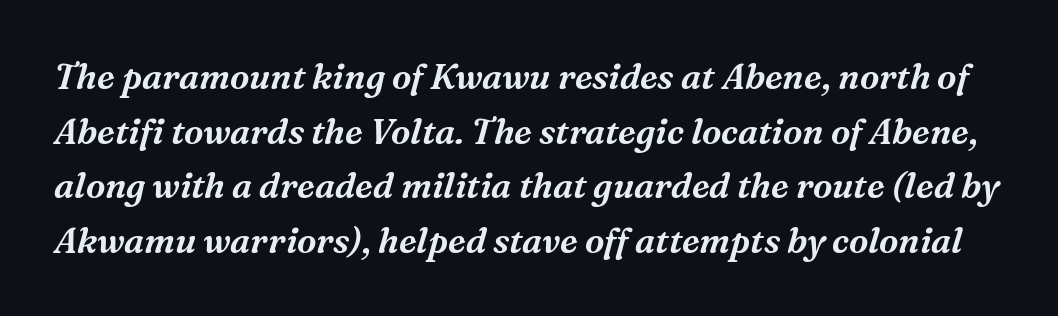
Q: Is the text italic (slanted)? A: Yes, it leans right by about 16 degrees.
Q: Is the typeface a serif or a sans-serif typeface? A: Serif.
Q: Is the text underlined? A: No.
Q: Is the spacing between letters normal or unusually wide? A: Normal.
Q: Is the spacing between lines tight, normal or loose? A: Normal.
Q: Width (condensed, normal, or wide)? A: Normal.
Q: Stroke contrast? A: Medium.
Q: x-height? A: Medium.
Q: Monospaced? A: No.
